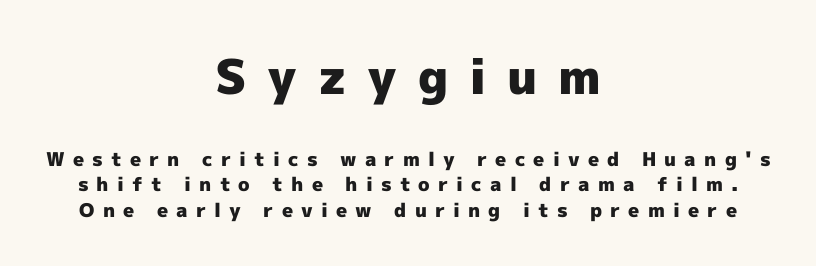
The image shows 48 px heavy sans-serif type, upright; set centered, normal line spacing (1.34x), unusually wide letter spacing (+0.43 em), not underlined; the first (top) block is 2.53x larger; a medium x-height.
